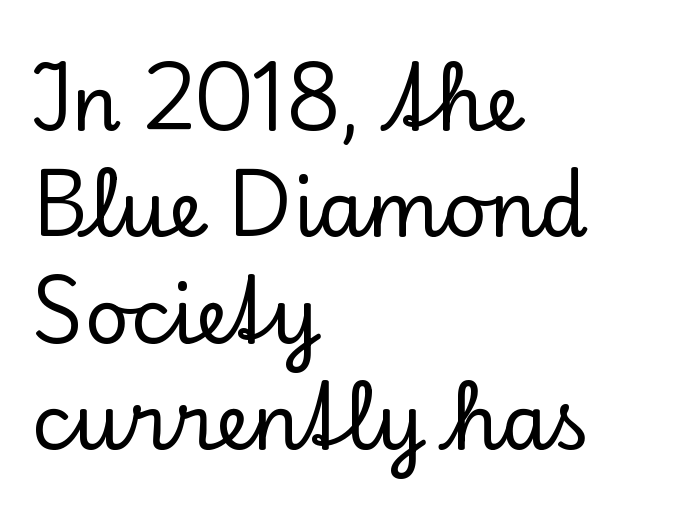
{"italic": "no", "width": "normal", "stroke_contrast": "low", "x_height": "small", "monospaced": "no", "underline": "no", "align": "left", "line_spacing": "normal", "line_spacing_ratio": 1.38, "letter_spacing": "normal", "letter_spacing_em": 0.0, "glyph_px": 77}
